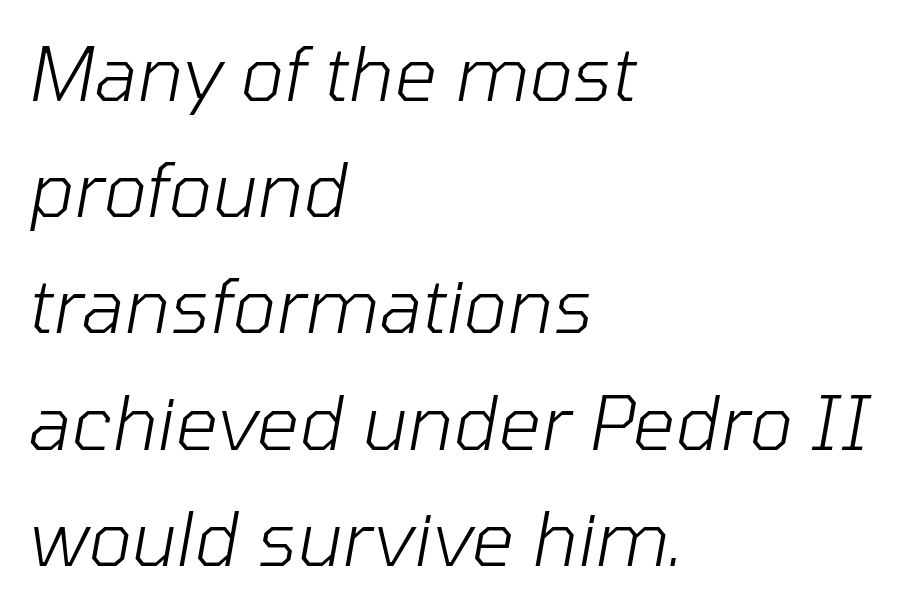
The foot of each line stays bare and open. These lines are rendered in a variable-pitch font. The lines sit at an ordinary, default distance from one another. The lines in this sample share a left origin and differ only in where they stop. The letters look calm and open, with moderate or lighter stems.
